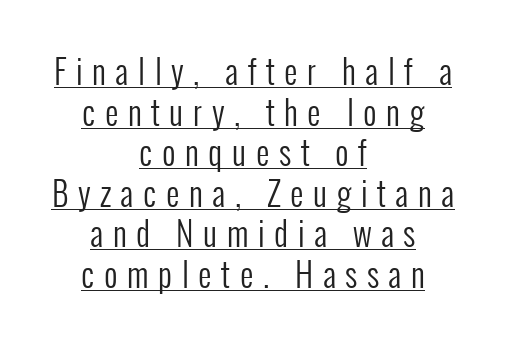
The face used here is rendered with a markedly widened letterfit. Has an underline been added? It has. Neither beginnings nor endings align; midpoints do. On a weight scale, this lands at 450 or below.
